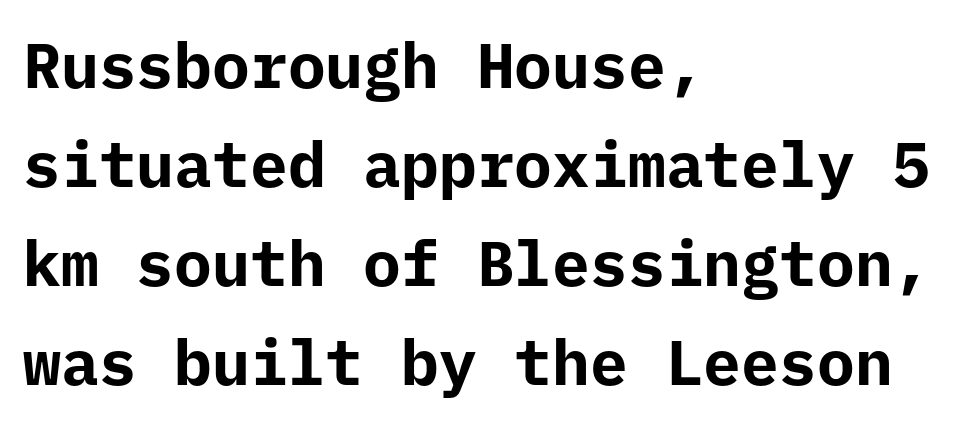
Q: Is the text bold? A: Yes.
Q: Is the text italic (slanted)? A: No, it is upright.
Q: Is the typeface a serif or a sans-serif typeface? A: Sans-serif.
Q: Is the text underlined? A: No.
Q: How is the paragraph aligned? A: Left-aligned.
Q: Is the spacing between letters normal or unusually wide? A: Normal.
Q: Is the spacing between lines tight, normal or loose? A: Normal.
Q: Width (condensed, normal, or wide)? A: Normal.
Q: Stroke contrast? A: Low.
Q: x-height? A: Medium.
Q: Monospaced? A: Yes.
